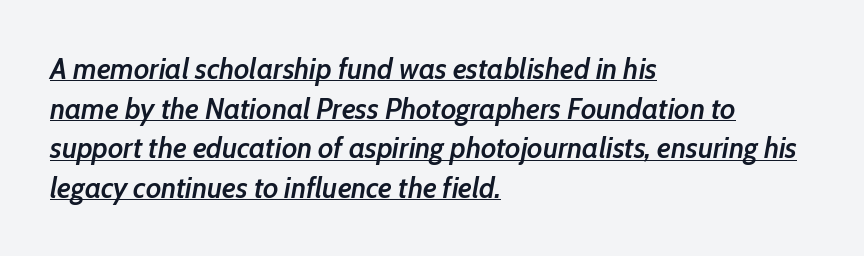
The image shows 30 px semibold, condensed type, italic (leaning right); set left-aligned, normal line spacing (1.32x), normal letter spacing, underlined; low stroke contrast and a medium x-height.
